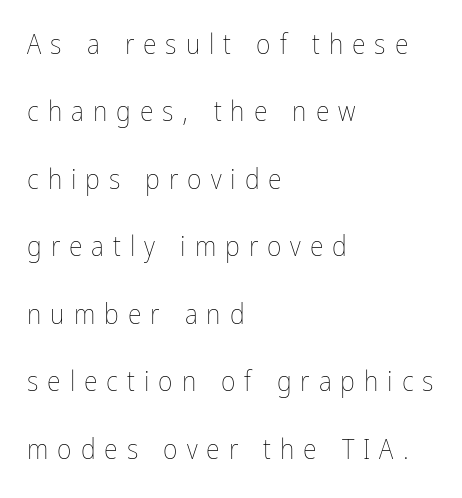
{"italic": "no", "bold": "no", "weight": "thin", "width": "condensed", "stroke_contrast": "low", "x_height": "medium", "monospaced": "no", "underline": "no", "align": "left", "line_spacing": "loose", "line_spacing_ratio": 2.41, "letter_spacing": "wide", "letter_spacing_em": 0.32, "glyph_px": 28}
